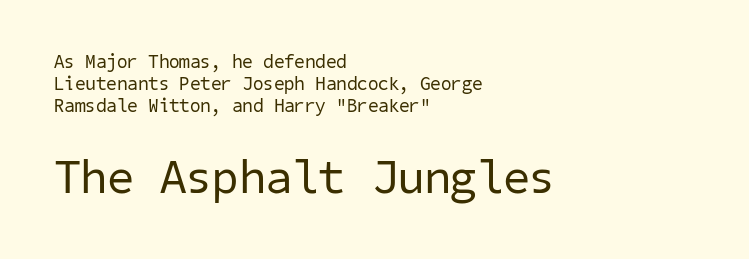
Q: Is the text bold? A: No.
Q: Is the typeface a serif or a sans-serif typeface? A: Sans-serif.
Q: Is the text underlined? A: No.
Q: How is the paragraph aligned? A: Left-aligned.
Q: Is the spacing between letters normal or unusually wide? A: Normal.
Q: Is the spacing between lines tight, normal or loose? A: Tight.
Q: Which block of text is set in a larger size, the first (top) or the second (bottom)? A: The second (bottom) one.
Q: Width (condensed, normal, or wide)? A: Normal.
Q: Stroke contrast? A: Low.
Q: x-height? A: Medium.
